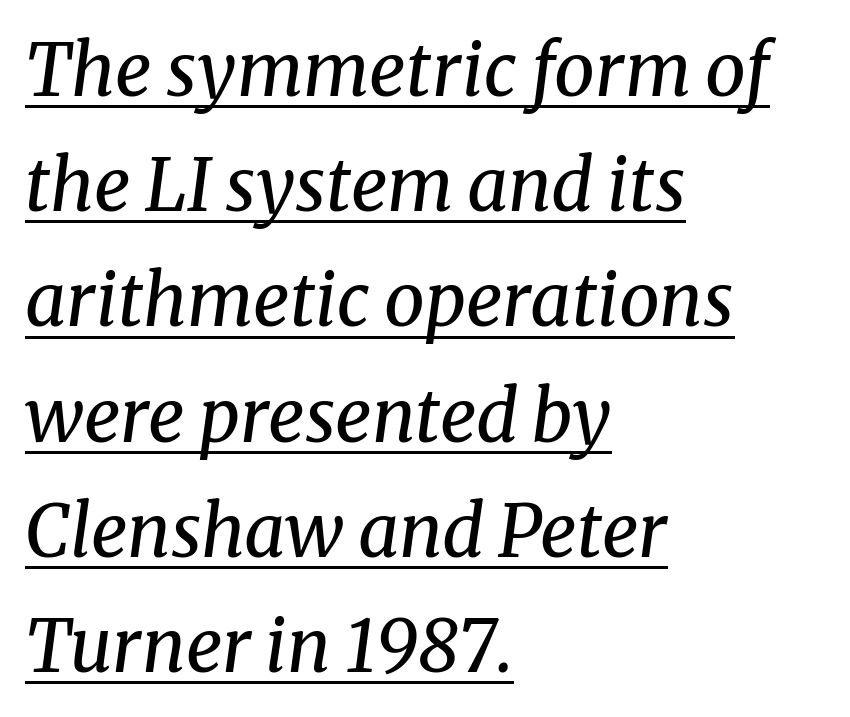
Q: Is the text bold? A: No.
Q: Is the text italic (slanted)? A: Yes, it leans right by about 8 degrees.
Q: Is the typeface a serif or a sans-serif typeface? A: Serif.
Q: Is the text underlined? A: Yes.
Q: How is the paragraph aligned? A: Left-aligned.
Q: Is the spacing between letters normal or unusually wide? A: Normal.
Q: Is the spacing between lines tight, normal or loose? A: Normal.
Q: Width (condensed, normal, or wide)? A: Normal.
Q: Stroke contrast? A: Medium.
Q: x-height? A: Medium.
Q: Monospaced? A: No.
